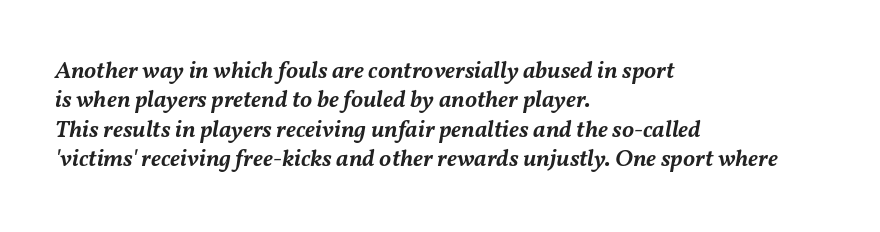
{"italic": "yes", "lean": "right", "slant_degrees": 11, "bold": "semi", "underline": "no", "align": "left", "line_spacing_ratio": 1.22, "letter_spacing": "normal", "letter_spacing_em": 0.0, "glyph_px": 24}
